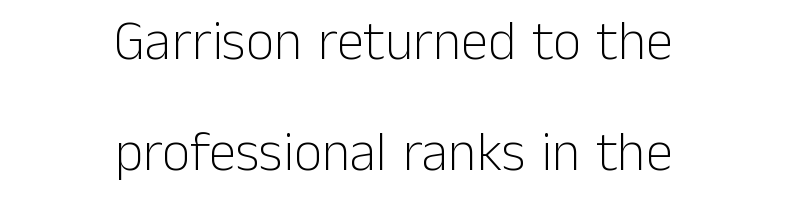
A typesetter would call this proportional, since set widths differ per character. In CSS terms this would be text-align: center. Words float on clear page, feet unadorned. The line texture is even and compact thanks to regular tracking. The letters look calm and open, with moderate or lighter stems.
